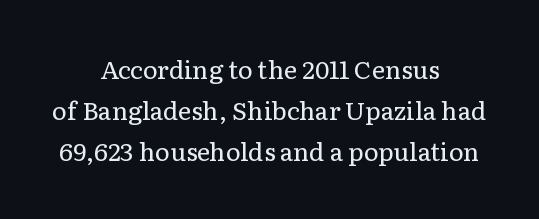
{"italic": "no", "bold": "no", "underline": "no", "align": "center", "line_spacing": "normal", "line_spacing_ratio": 1.65, "letter_spacing": "normal", "letter_spacing_em": 0.0, "glyph_px": 25}
